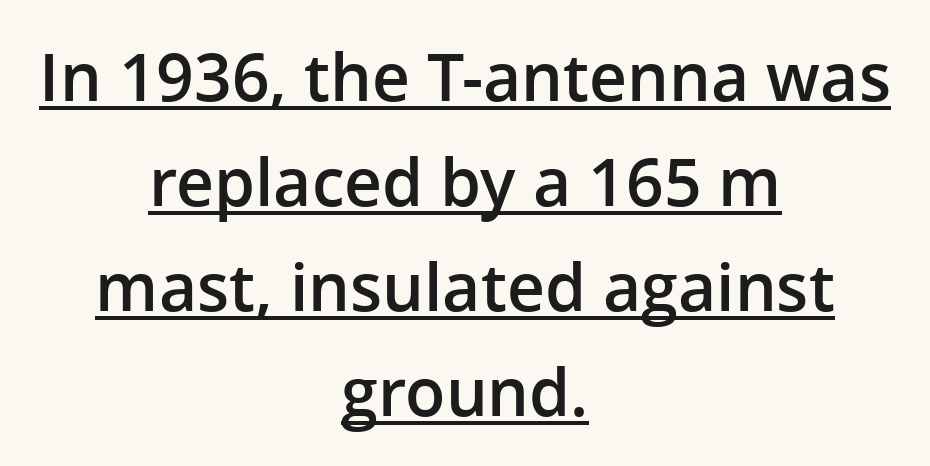
Emphasis is given by a line drawn under the lettering. The face used here is proportionally spaced, like ordinary book or web type. The rendering uses a moderate line-height, typical for paragraphs. Layout note: lines centered. Standard letterfit; no display-style spreading of the glyphs. I'd call this a sans setting — the letters go barefoot.
